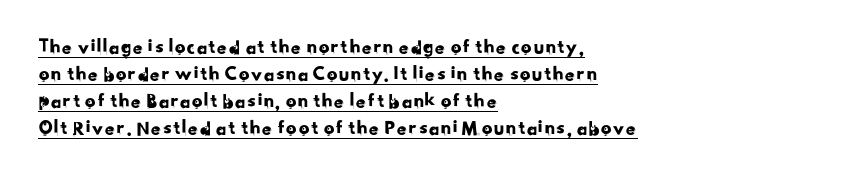
{"underline": "yes", "align": "left", "line_spacing": "normal", "line_spacing_ratio": 1.28, "letter_spacing": "normal", "letter_spacing_em": 0.0, "glyph_px": 21}
